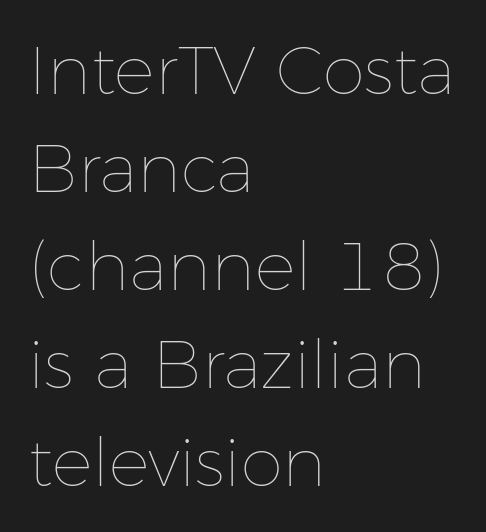
The image shows 68 px thin type, upright; set left-aligned, normal line spacing (1.44x), normal letter spacing, not underlined; low stroke contrast and a medium x-height.
